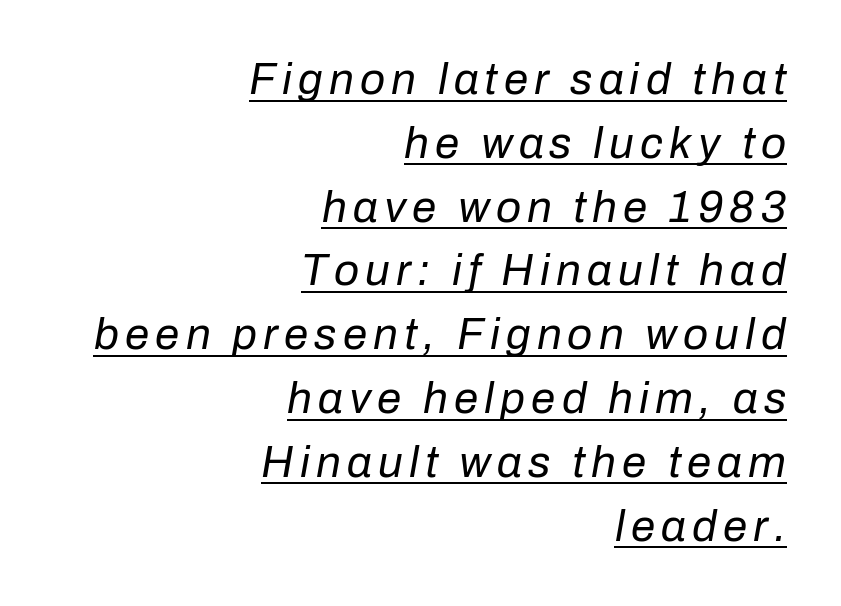
The image shows 44 px regular-weight type, italic (leaning right); set right-aligned, normal line spacing (1.45x), underlined; low stroke contrast and a medium x-height.
